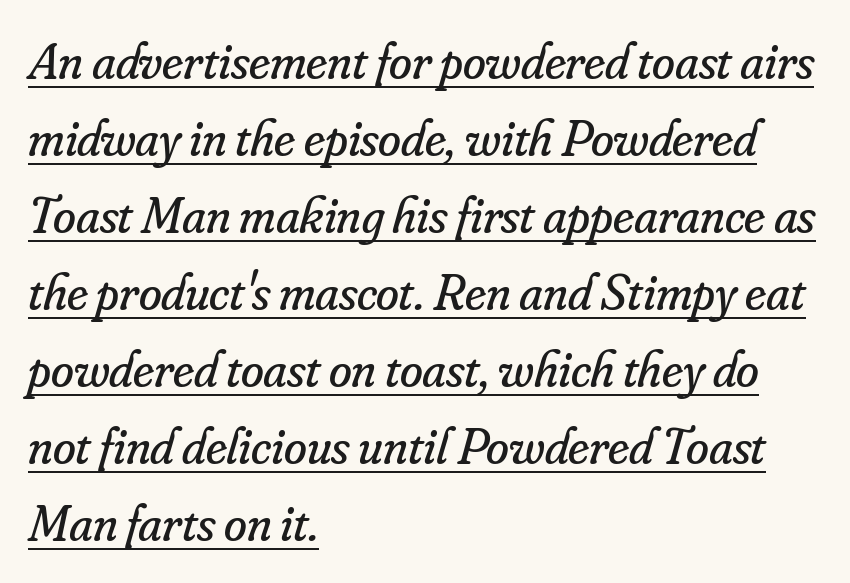
The image shows 52 px regular-weight serif type, italic (leaning right); set left-aligned, normal line spacing (1.48x), normal letter spacing, underlined; low stroke contrast and a small x-height.
